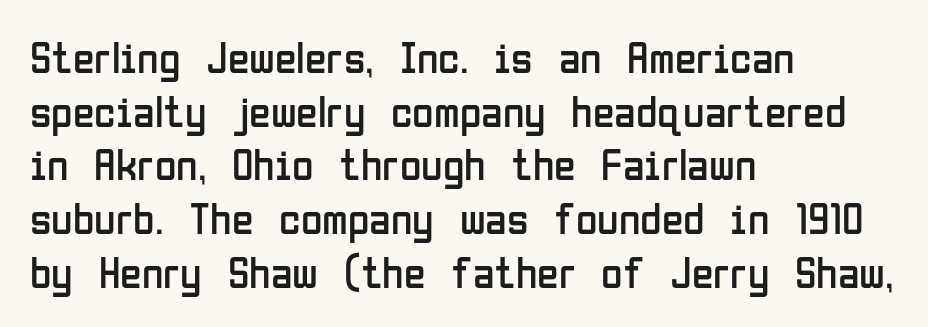
The image shows 44 px regular-weight, condensed sans-serif type, upright; set left-aligned, line spacing 1.22x, normal letter spacing, not underlined; low stroke contrast and a medium x-height.
